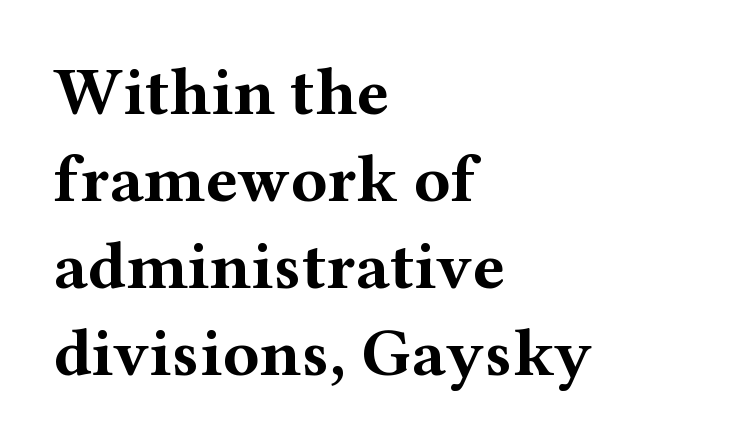
{"serif": "yes", "italic": "no", "bold": "yes", "weight": "bold", "width": "wide", "stroke_contrast": "medium", "x_height": "medium", "monospaced": "no", "underline": "no", "align": "left", "line_spacing": "normal", "line_spacing_ratio": 1.28, "letter_spacing": "normal", "letter_spacing_em": 0.0, "glyph_px": 68}
